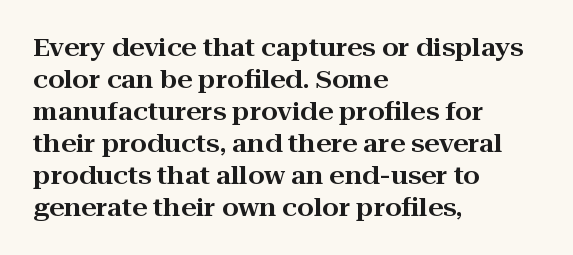
{"italic": "no", "underline": "no", "align": "left", "line_spacing": "normal", "line_spacing_ratio": 1.33, "letter_spacing": "normal", "letter_spacing_em": 0.0, "glyph_px": 24}
